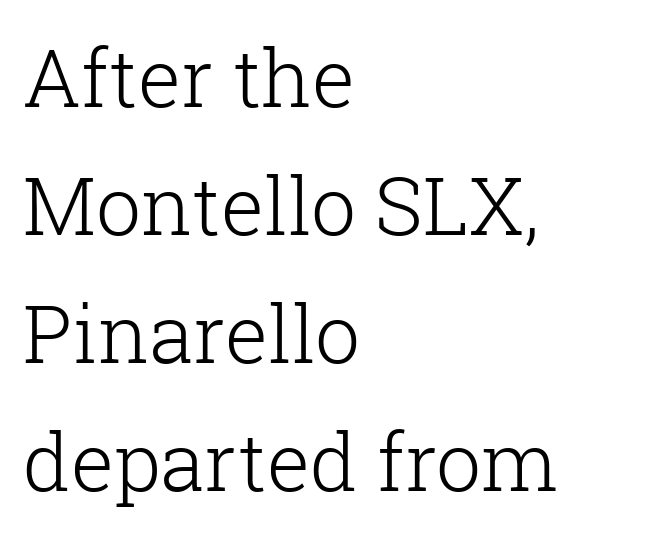
{"serif": "yes", "italic": "no", "bold": "no", "weight": "light", "width": "normal", "stroke_contrast": "low", "x_height": "medium", "monospaced": "no", "underline": "no", "align": "left", "line_spacing": "normal", "line_spacing_ratio": 1.6, "letter_spacing": "normal", "letter_spacing_em": 0.0, "glyph_px": 80}
